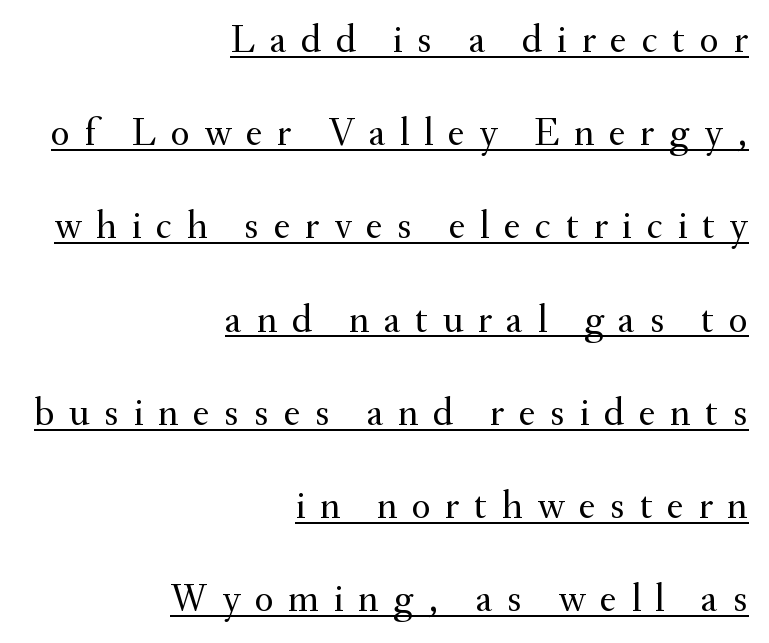
{"serif": "yes", "italic": "no", "bold": "no", "weight": "regular", "width": "normal", "stroke_contrast": "medium", "x_height": "small", "monospaced": "no", "underline": "yes", "align": "right", "line_spacing": "loose", "line_spacing_ratio": 2.33, "letter_spacing": "wide", "letter_spacing_em": 0.36, "glyph_px": 40}
